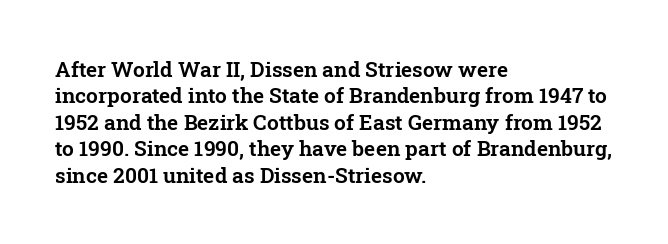
{"italic": "no", "underline": "no", "align": "left", "line_spacing": "normal", "line_spacing_ratio": 1.26, "letter_spacing": "normal", "letter_spacing_em": 0.0, "glyph_px": 21}
